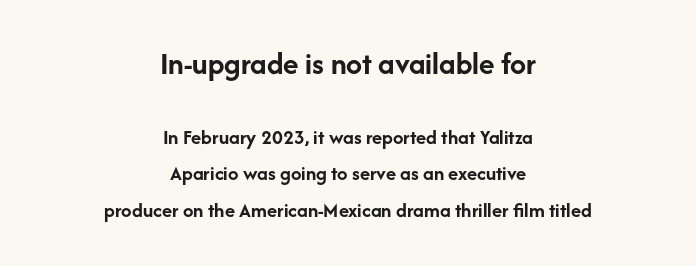
{"serif": "no", "italic": "no", "bold": "yes", "weight": "semibold", "width": "normal", "stroke_contrast": "low", "x_height": "medium", "monospaced": "no", "underline": "no", "align": "center", "line_spacing_ratio": 1.73, "letter_spacing": "normal", "letter_spacing_em": 0.0, "larger_block": "first", "size_ratio": 1.52, "glyph_px": 32}
